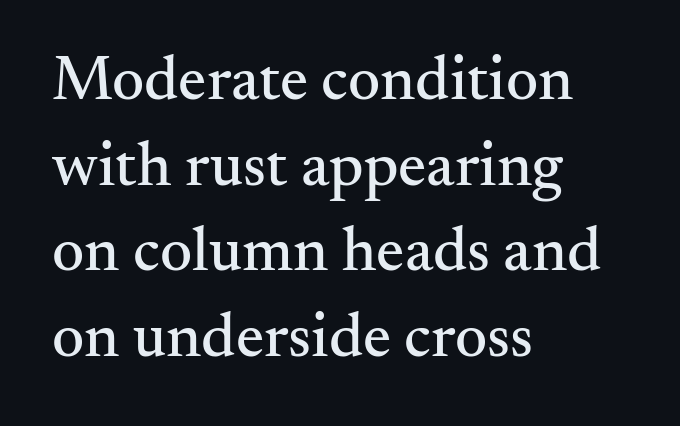
Q: Is the text italic (slanted)? A: No, it is upright.
Q: Is the typeface a serif or a sans-serif typeface? A: Serif.
Q: Is the text underlined? A: No.
Q: How is the paragraph aligned? A: Left-aligned.
Q: Is the spacing between letters normal or unusually wide? A: Normal.
Q: Is the spacing between lines tight, normal or loose? A: Normal.
Q: Width (condensed, normal, or wide)? A: Normal.
Q: Stroke contrast? A: Medium.
Q: x-height? A: Small.
Q: Monospaced? A: No.
